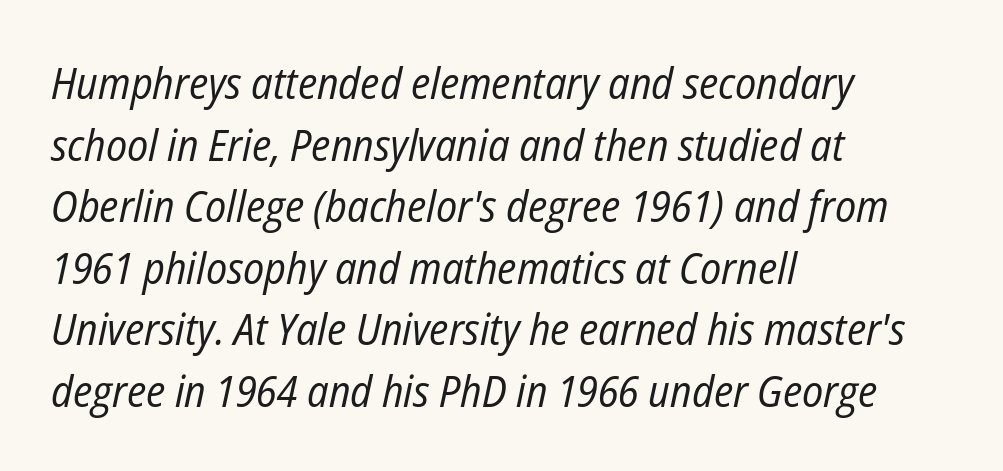
Q: Is the text bold? A: No.
Q: Is the text italic (slanted)? A: Yes, it leans right by about 12 degrees.
Q: Is the text underlined? A: No.
Q: How is the paragraph aligned? A: Left-aligned.
Q: Is the spacing between letters normal or unusually wide? A: Normal.
Q: Is the spacing between lines tight, normal or loose? A: Normal.
Q: Width (condensed, normal, or wide)? A: Condensed.
Q: Stroke contrast? A: Low.
Q: x-height? A: Medium.
Q: Monospaced? A: No.
